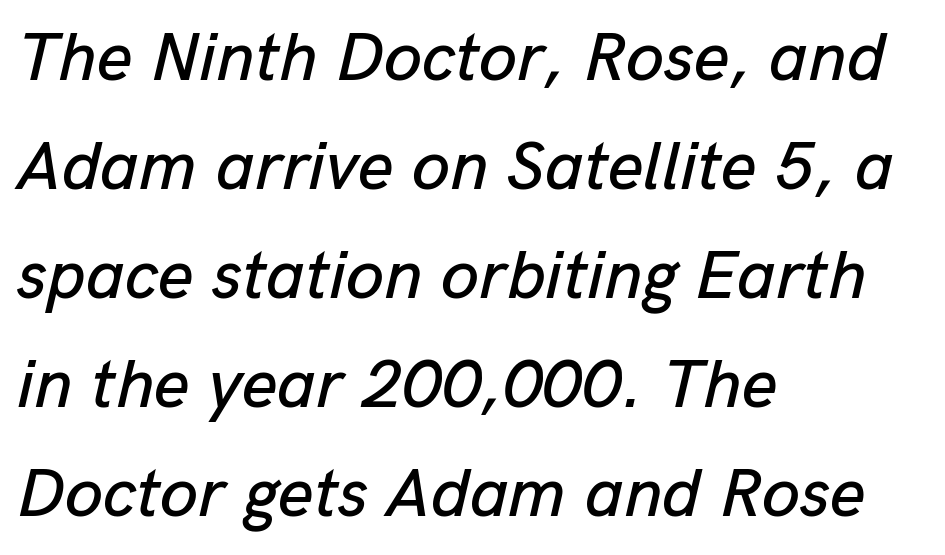
The passage shown is typed in a proportional face where columns would drift. Slant detected: the letters are inclined. Evenly set lines give the paragraph a standard silhouette. Inter-character spacing is left at the font's built-in metrics. The rag falls on the right side of this text block.
